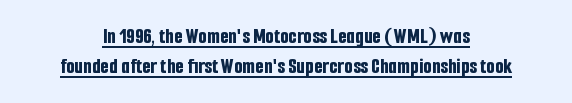
{"italic": "no", "bold": "yes", "underline": "yes", "align": "center", "line_spacing": "normal", "line_spacing_ratio": 1.36, "letter_spacing": "normal", "letter_spacing_em": 0.0, "glyph_px": 22}
